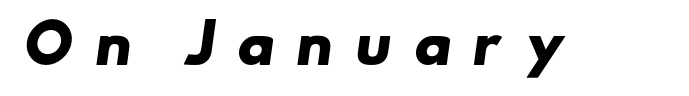
The image shows 53 px heavy, wide sans-serif type; set unusually wide letter spacing (+0.4 em), not underlined; low stroke contrast and a small x-height.
